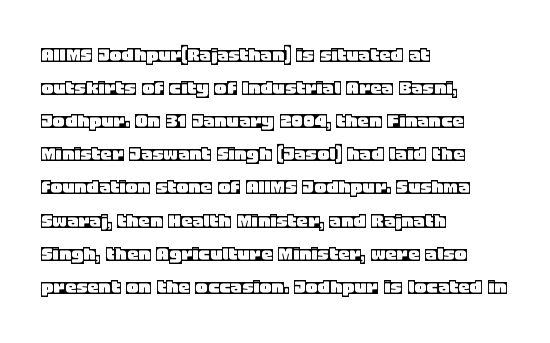
The block of text has a typical density, with ordinary space between rows. Tracking here is standard; glyphs follow each other at the usual distance. The strip under each line holds only bare page. The lettering holds an erect, upright posture throughout. Teacher's note: observe the even left margin — that is flush-left alignment.
